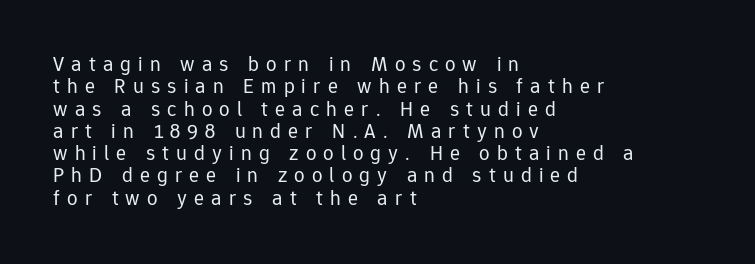
The rendering uses a small line-height, squeezing the rows. Italic: no, the glyphs are upright roman. No letter is thick-stroked: the sample isn't bold. Observe the wide spacing: letters keep a clear distance from each other. Glance below the letters and you will spot only blank space.
